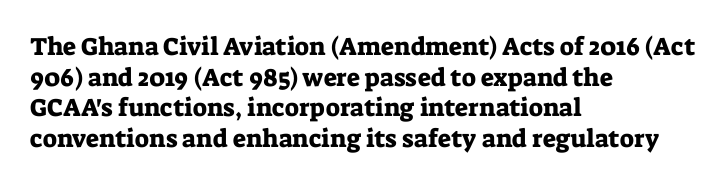
Q: Is the text italic (slanted)? A: No, it is upright.
Q: Is the text underlined? A: No.
Q: How is the paragraph aligned? A: Left-aligned.
Q: Is the spacing between letters normal or unusually wide? A: Normal.
